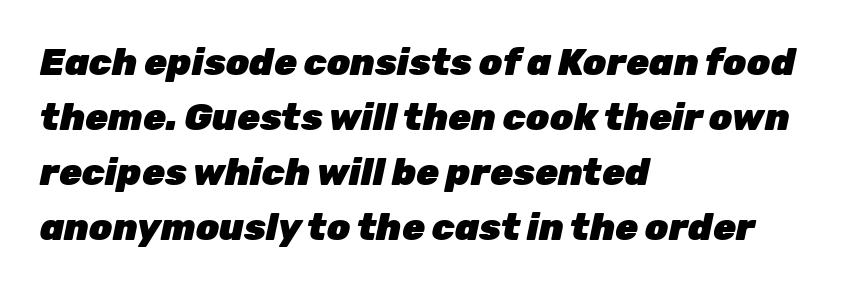
What stands out about the letter spacing? Nothing — it is the standard amount. What weight is shown? A full bold with thick strokes. One glance says typical: line gaps are just what's usual. Which margin do the lines hug? The left one — the right edge is uneven.
